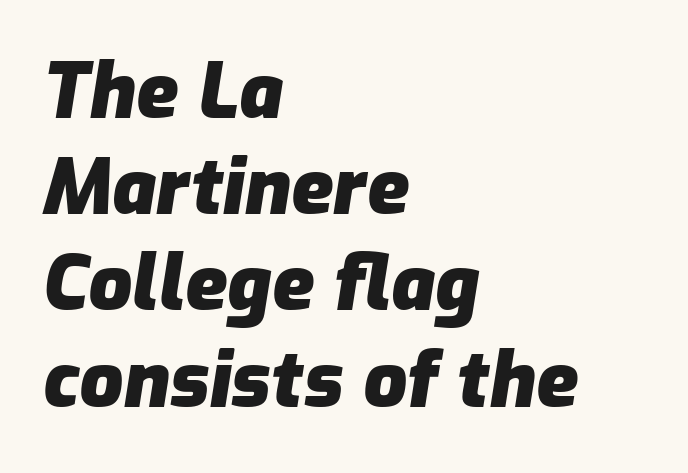
{"italic": "yes", "lean": "right", "slant_degrees": 9, "bold": "yes", "weight": "heavy", "width": "normal", "stroke_contrast": "low", "x_height": "medium", "monospaced": "no", "underline": "no", "align": "left", "line_spacing": "normal", "line_spacing_ratio": 1.25, "letter_spacing": "normal", "letter_spacing_em": 0.0, "glyph_px": 77}
